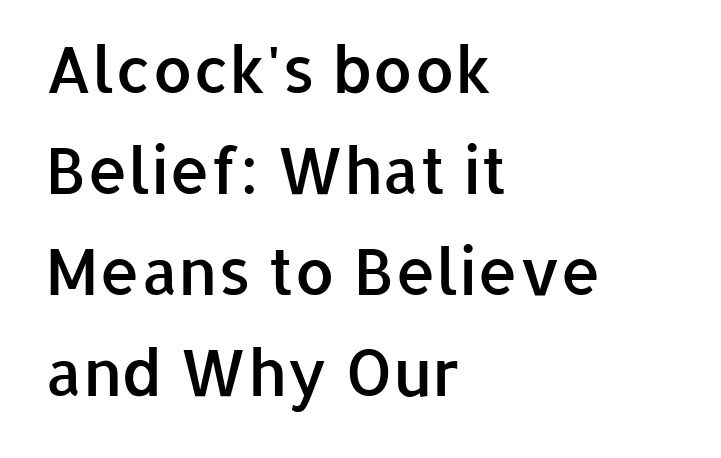
This is the regular roman posture of the typeface. Descenders are the only things crossing below the line. Weight: semibold (demi). Successive baselines arrive at the customary interval. How are the letters spaced? Ordinarily, with no added tracking.
